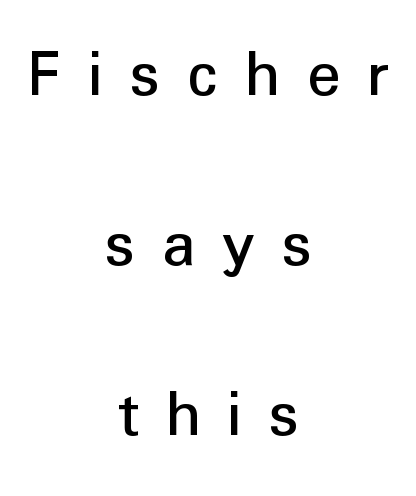
Q: Is the text bold? A: No.
Q: Is the text italic (slanted)? A: No, it is upright.
Q: Is the typeface a serif or a sans-serif typeface? A: Sans-serif.
Q: Is the text underlined? A: No.
Q: How is the paragraph aligned? A: Centered.
Q: Is the spacing between letters normal or unusually wide? A: Unusually wide.
Q: Is the spacing between lines tight, normal or loose? A: Loose.
Q: Width (condensed, normal, or wide)? A: Normal.
Q: Stroke contrast? A: Low.
Q: x-height? A: Medium.
Q: Monospaced? A: No.
